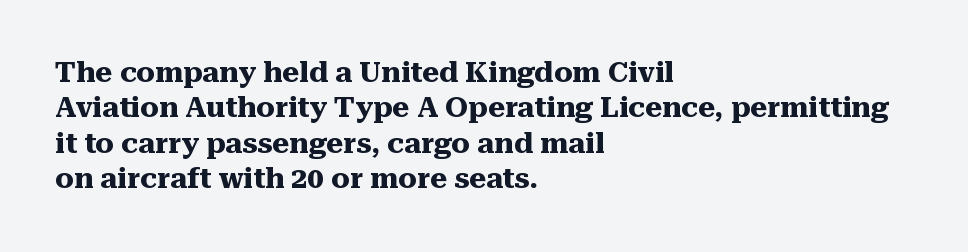
{"serif": "yes", "italic": "no", "bold": "yes", "weight": "heavy", "width": "normal", "stroke_contrast": "medium", "x_height": "medium", "monospaced": "no", "underline": "no", "align": "left", "line_spacing_ratio": 1.22, "letter_spacing": "normal", "letter_spacing_em": 0.0, "glyph_px": 29}
